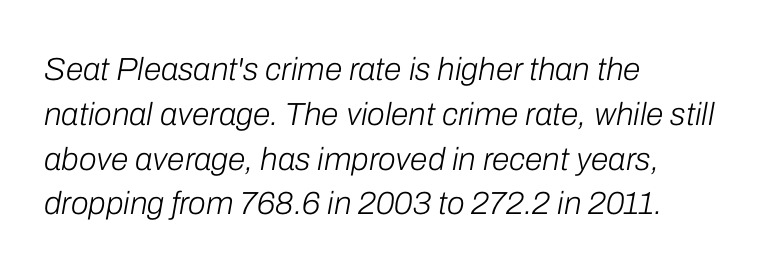
Q: Is the text bold? A: No.
Q: Is the text italic (slanted)? A: Yes, it leans right by about 10 degrees.
Q: Is the text underlined? A: No.
Q: How is the paragraph aligned? A: Left-aligned.
Q: Is the spacing between letters normal or unusually wide? A: Normal.
Q: Is the spacing between lines tight, normal or loose? A: Normal.
Q: Width (condensed, normal, or wide)? A: Normal.
Q: Stroke contrast? A: Low.
Q: x-height? A: Medium.
Q: Monospaced? A: No.
